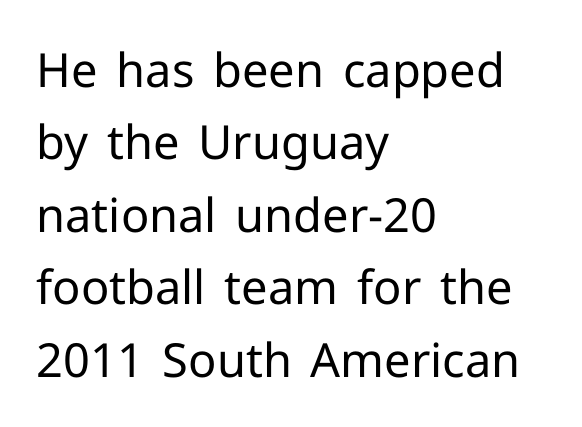
Q: Is the text bold? A: No.
Q: Is the text italic (slanted)? A: No, it is upright.
Q: Is the typeface a serif or a sans-serif typeface? A: Sans-serif.
Q: Is the text underlined? A: No.
Q: How is the paragraph aligned? A: Left-aligned.
Q: Is the spacing between letters normal or unusually wide? A: Normal.
Q: Is the spacing between lines tight, normal or loose? A: Normal.
Q: Width (condensed, normal, or wide)? A: Normal.
Q: Stroke contrast? A: Low.
Q: x-height? A: Medium.
Q: Monospaced? A: No.
